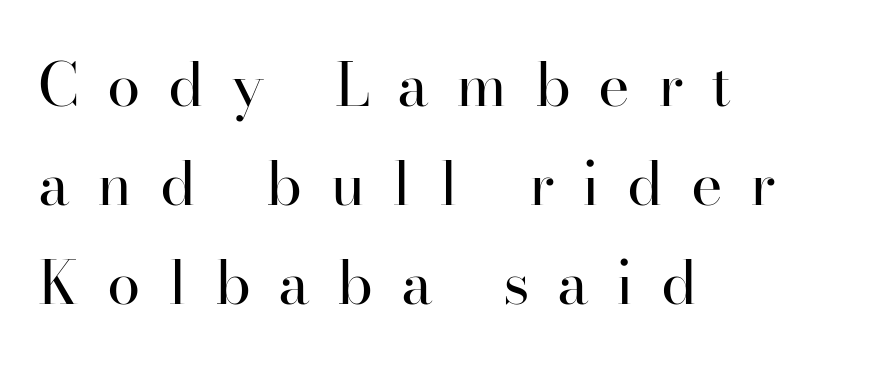
The image shows 60 px regular-weight serif type, upright; set left-aligned, normal line spacing (1.65x), unusually wide letter spacing (+0.46 em), not underlined; high stroke contrast and a small x-height.
